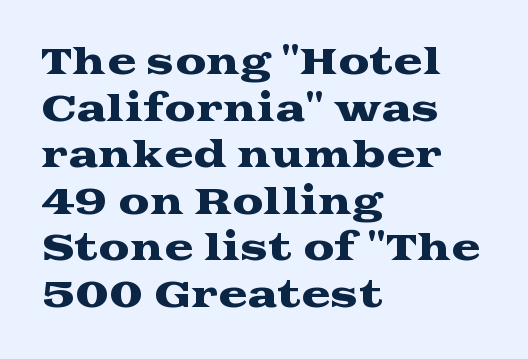
{"serif": "yes", "italic": "no", "width": "wide", "stroke_contrast": "medium", "x_height": "medium", "monospaced": "no", "underline": "no", "align": "left", "line_spacing": "normal", "line_spacing_ratio": 1.33, "letter_spacing": "normal", "letter_spacing_em": 0.0, "glyph_px": 35}
